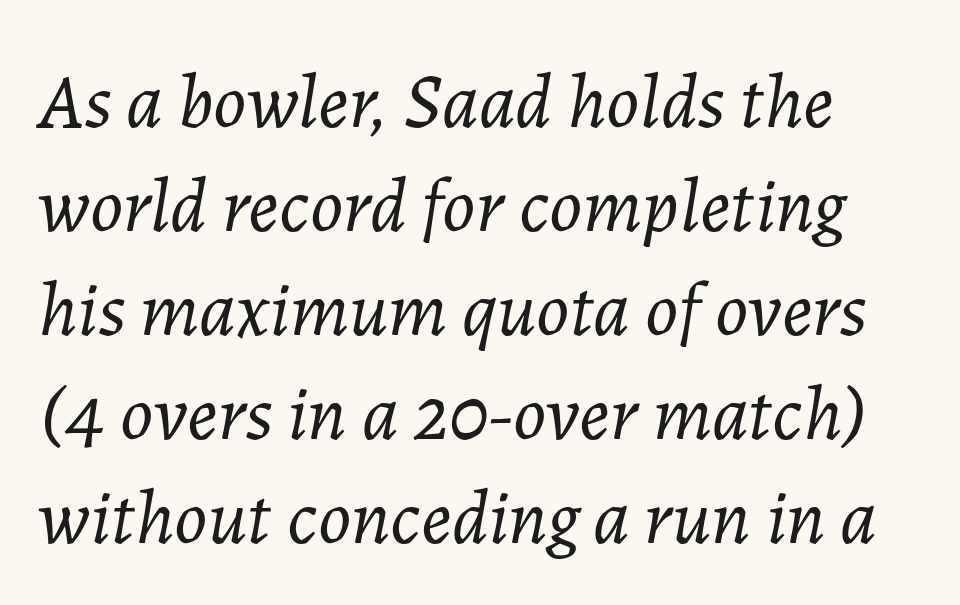
{"italic": "yes", "lean": "right", "slant_degrees": 7, "bold": "no", "weight": "light", "width": "normal", "stroke_contrast": "low", "x_height": "medium", "monospaced": "no", "underline": "no", "line_spacing": "normal", "line_spacing_ratio": 1.35, "letter_spacing": "normal", "letter_spacing_em": 0.0, "glyph_px": 77}
